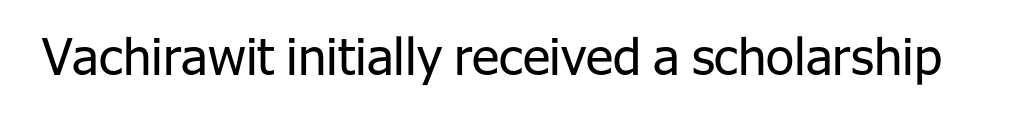
{"serif": "no", "italic": "no", "bold": "no", "weight": "regular", "width": "normal", "stroke_contrast": "low", "x_height": "medium", "monospaced": "no", "underline": "no", "letter_spacing": "normal", "letter_spacing_em": 0.0, "glyph_px": 51}
